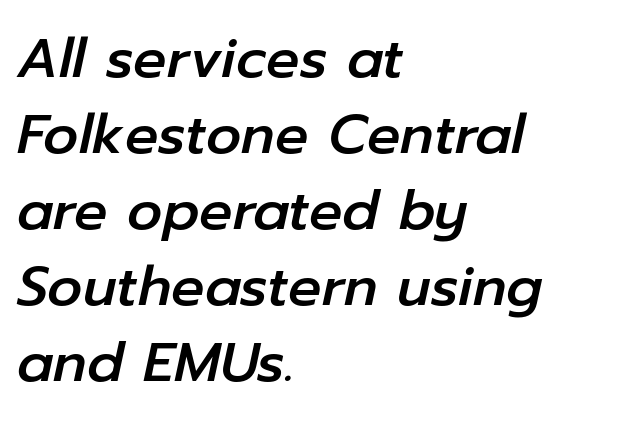
The image shows 55 px text type, italic (leaning right); set left-aligned, normal line spacing (1.38x), normal letter spacing, not underlined; low stroke contrast and a medium x-height.
